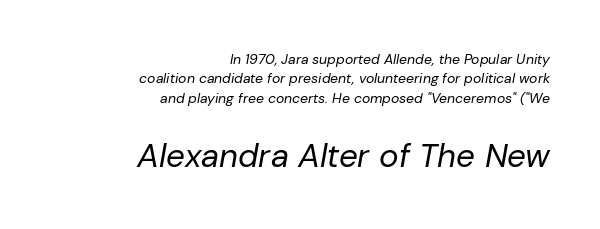
The setting favours the right margin, as signatures and pull-quotes sometimes do. This sample uses plain, unmodified letter spacing. Quick note: italic. Weight: not bold — regular or lighter. The face used here is proportionally spaced, like ordinary book or web type.
